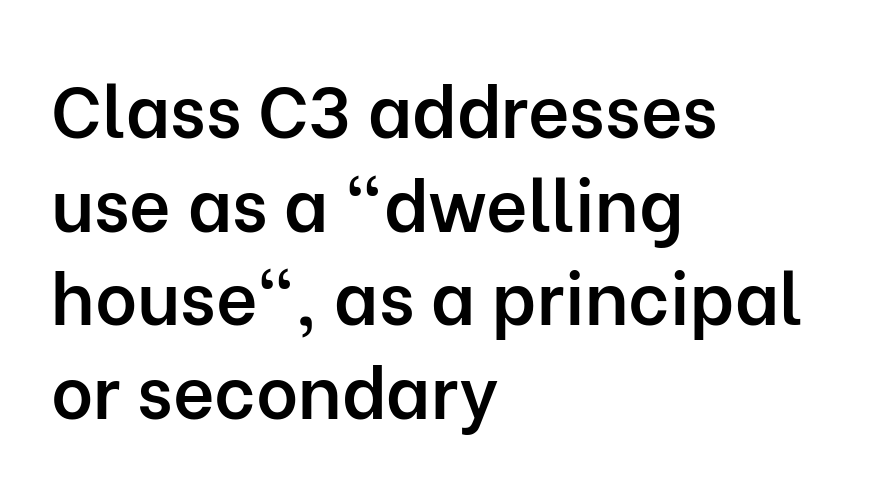
{"serif": "no", "italic": "no", "bold": "semi", "weight": "semibold", "width": "normal", "stroke_contrast": "low", "x_height": "medium", "monospaced": "no", "underline": "no", "align": "left", "line_spacing": "normal", "line_spacing_ratio": 1.3, "letter_spacing": "normal", "letter_spacing_em": 0.0, "glyph_px": 72}
